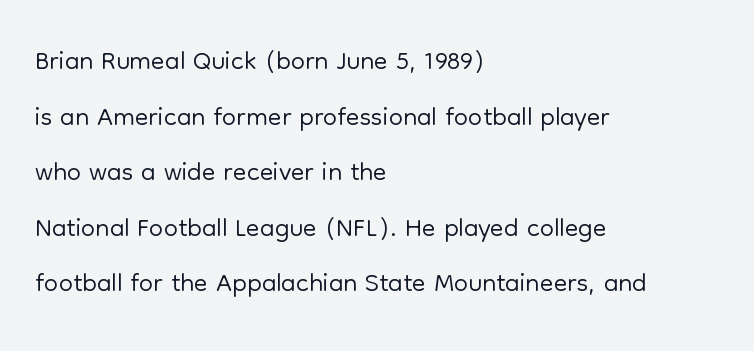
Posture: upright roman. Each stroke keeps to a modest, everyday thickness or less. The setting favours the left margin, as ordinary paragraphs usually do. Is this a sans? Yes — the strokes have no serifs. How are the letters spaced? Ordinarily, with no added tracking. Each new line begins a customary step beneath the previous one.
